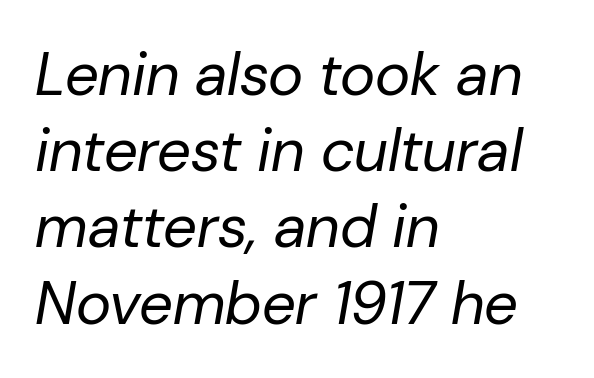
{"italic": "yes", "lean": "right", "slant_degrees": 10, "bold": "no", "weight": "regular", "width": "normal", "stroke_contrast": "low", "x_height": "medium", "monospaced": "no", "underline": "no", "align": "left", "line_spacing": "normal", "line_spacing_ratio": 1.27, "letter_spacing": "normal", "letter_spacing_em": 0.0, "glyph_px": 60}
